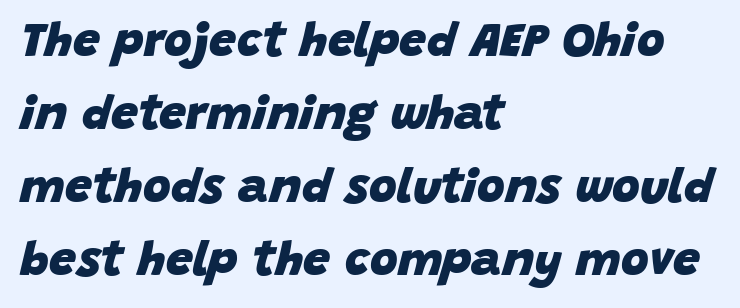
The image shows 48 px heavy type, italic (leaning right); set left-aligned, normal line spacing (1.52x), normal letter spacing, not underlined; low stroke contrast and a large x-height.
